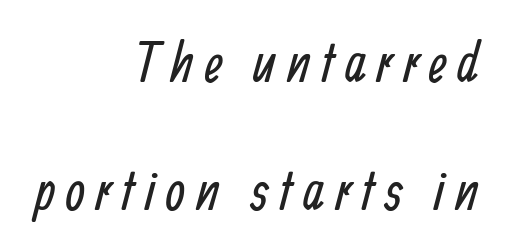
The image shows 56 px regular-weight, condensed sans-serif type; set right-aligned, loose line spacing (2.29x), not underlined; low stroke contrast and a medium x-height.
